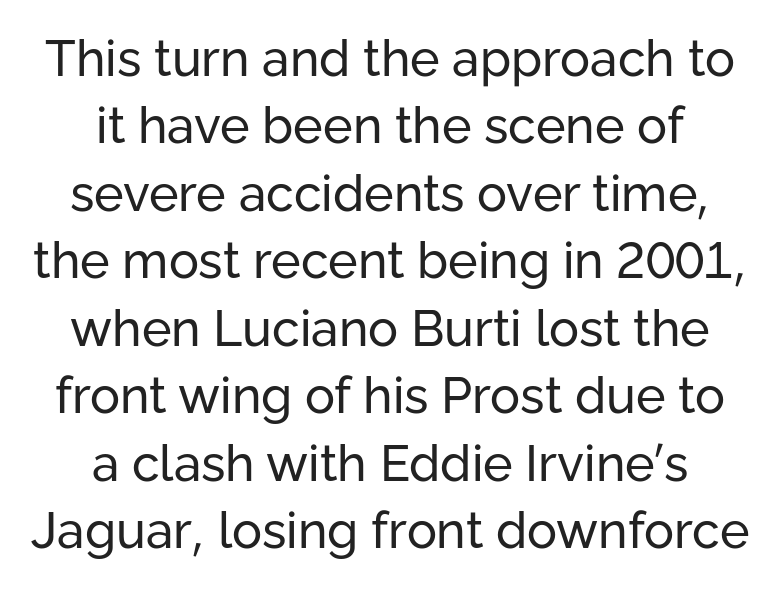
{"serif": "no", "italic": "no", "bold": "no", "weight": "regular", "width": "normal", "stroke_contrast": "low", "x_height": "medium", "monospaced": "no", "underline": "no", "align": "center", "line_spacing": "normal", "line_spacing_ratio": 1.35, "letter_spacing": "normal", "letter_spacing_em": 0.0, "glyph_px": 50}
